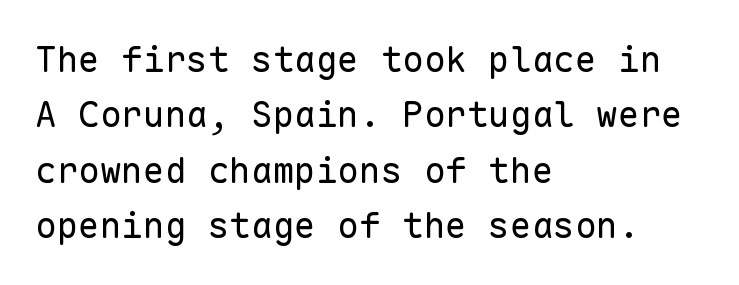
{"serif": "no", "italic": "no", "bold": "no", "weight": "regular", "width": "normal", "stroke_contrast": "low", "x_height": "medium", "monospaced": "yes", "underline": "no", "align": "left", "line_spacing": "normal", "line_spacing_ratio": 1.54, "letter_spacing": "normal", "letter_spacing_em": 0.0, "glyph_px": 36}
